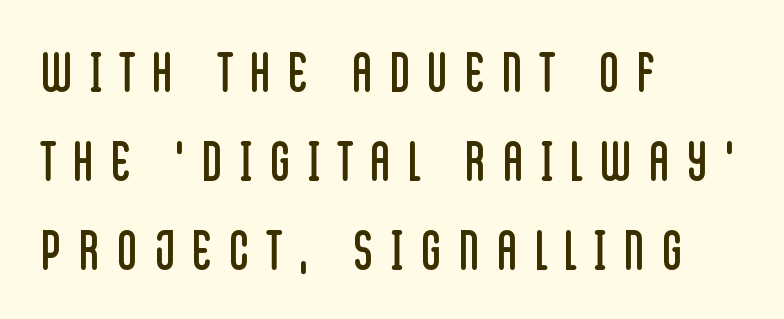
Q: Is the text bold? A: No.
Q: Is the text italic (slanted)? A: No, it is upright.
Q: Is the typeface a serif or a sans-serif typeface? A: Sans-serif.
Q: Is the text underlined? A: No.
Q: How is the paragraph aligned? A: Left-aligned.
Q: Is the spacing between letters normal or unusually wide? A: Unusually wide.
Q: Is the spacing between lines tight, normal or loose? A: Normal.
Q: Width (condensed, normal, or wide)? A: Condensed.
Q: Stroke contrast? A: Low.
Q: x-height? A: Large.
Q: Monospaced? A: No.
